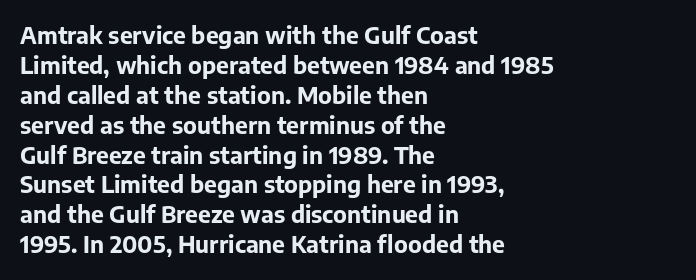
The image shows 23 px bold type, upright; set left-aligned, normal line spacing (1.3x), normal letter spacing, not underlined.
